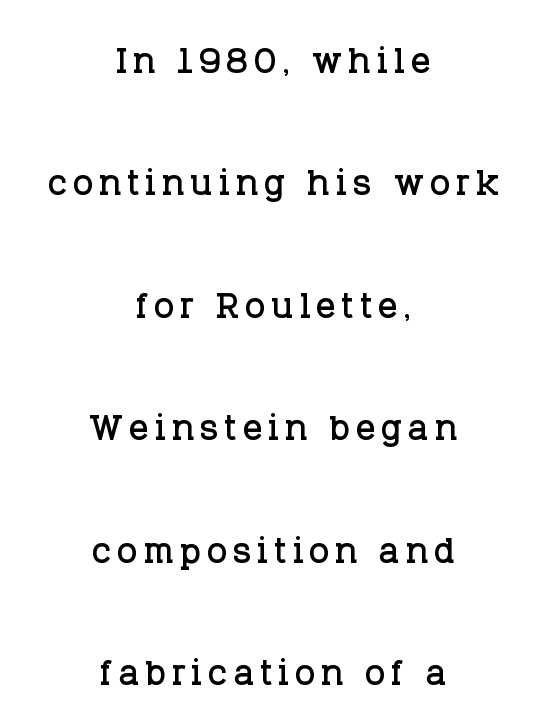
Each new line begins a long way beneath the previous one. A bare baseline throughout the passage. Look at the bottom of the vertical strokes: they flare into serifs here. Italic? Not at all — the glyphs are vertical. These lines are rendered in a variable-pitch font. The paragraph shown floats in the horizontal middle.
